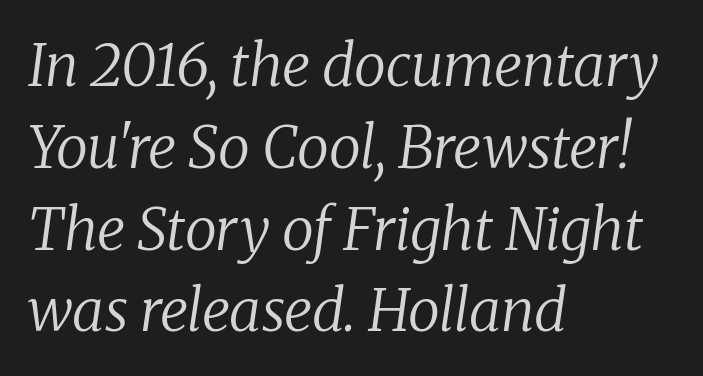
{"serif": "yes", "italic": "yes", "lean": "right", "slant_degrees": 8, "bold": "no", "weight": "regular", "width": "normal", "stroke_contrast": "low", "x_height": "medium", "monospaced": "no", "underline": "no", "align": "left", "line_spacing": "normal", "line_spacing_ratio": 1.41, "letter_spacing": "normal", "letter_spacing_em": 0.0, "glyph_px": 58}
